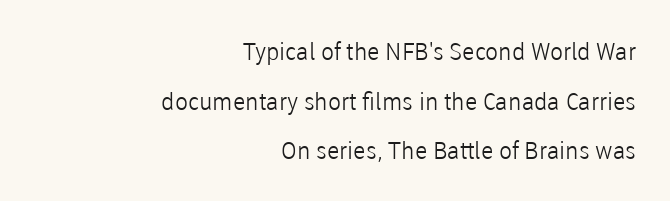
The image shows 24 px text type, upright; set right-aligned, loose line spacing (2.07x), normal letter spacing, not underlined.
